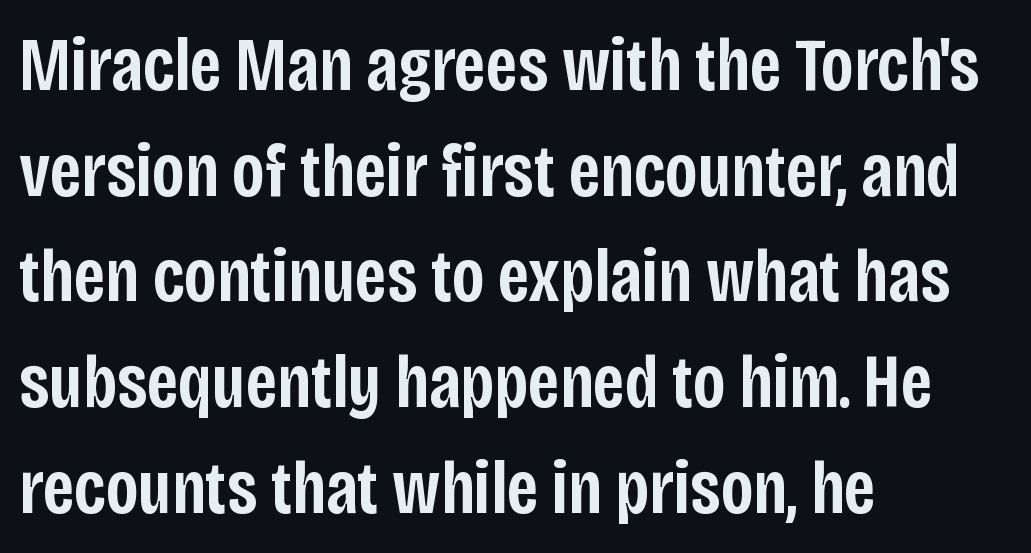
{"serif": "no", "italic": "no", "bold": "semi", "weight": "semibold", "width": "condensed", "stroke_contrast": "low", "x_height": "large", "monospaced": "no", "underline": "no", "align": "left", "line_spacing": "normal", "line_spacing_ratio": 1.39, "letter_spacing": "normal", "letter_spacing_em": 0.0, "glyph_px": 76}
